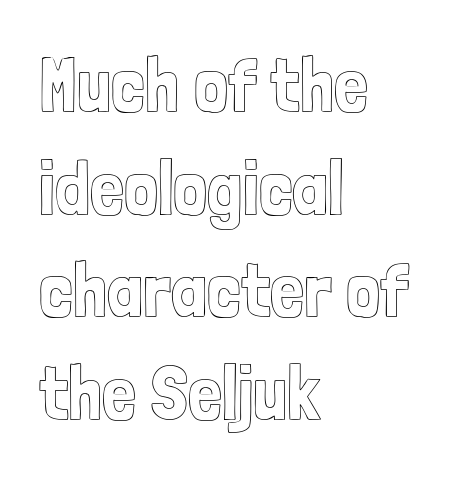
{"italic": "no", "width": "condensed", "x_height": "medium", "monospaced": "no", "underline": "no", "align": "left", "line_spacing": "normal", "line_spacing_ratio": 1.35, "letter_spacing": "normal", "letter_spacing_em": 0.0, "glyph_px": 76}
